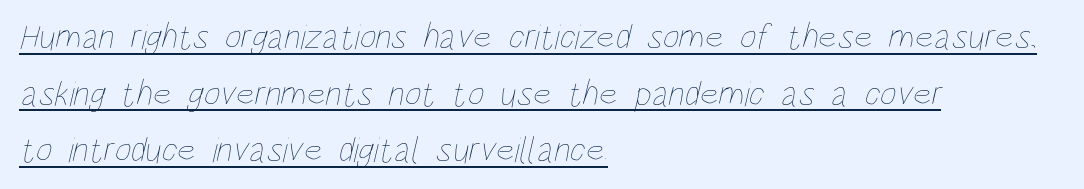
Is this a fixed-width face? No — the glyphs have proportional, varying widths. Stem width sits at or under what a default text font uses. Like a heading marked for emphasis, these lines bear an underscore. Compared with typical body copy, the letter spacing here is the same. The text block is weighted toward the left margin, trailing off unevenly rightward.
